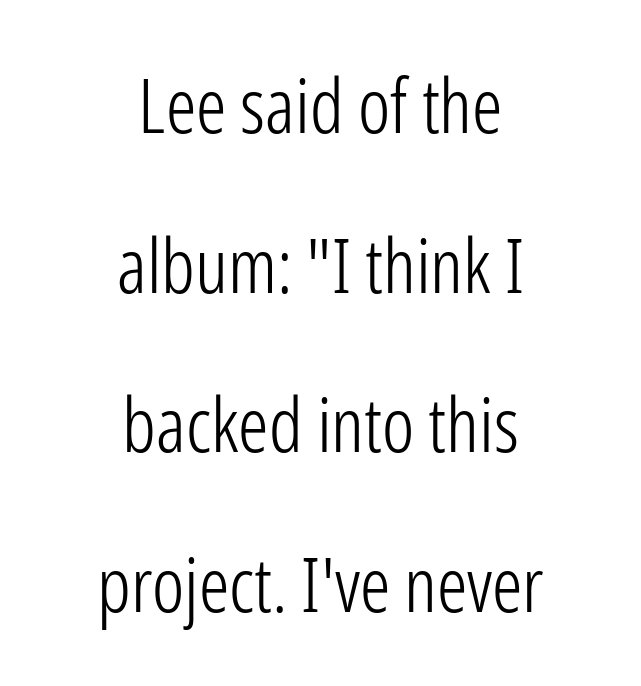
{"serif": "no", "italic": "no", "bold": "no", "weight": "light", "width": "condensed", "stroke_contrast": "low", "x_height": "medium", "monospaced": "no", "underline": "no", "align": "center", "line_spacing": "loose", "line_spacing_ratio": 2.1, "letter_spacing": "normal", "letter_spacing_em": 0.0, "glyph_px": 76}
